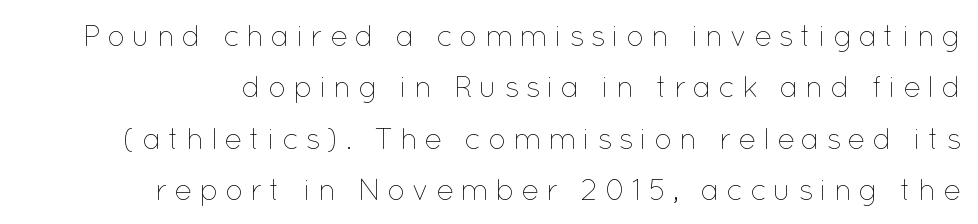
{"italic": "no", "bold": "no", "weight": "thin", "width": "normal", "stroke_contrast": "low", "x_height": "medium", "monospaced": "no", "underline": "no", "line_spacing_ratio": 1.71, "letter_spacing": "wide", "letter_spacing_em": 0.21, "glyph_px": 30}
